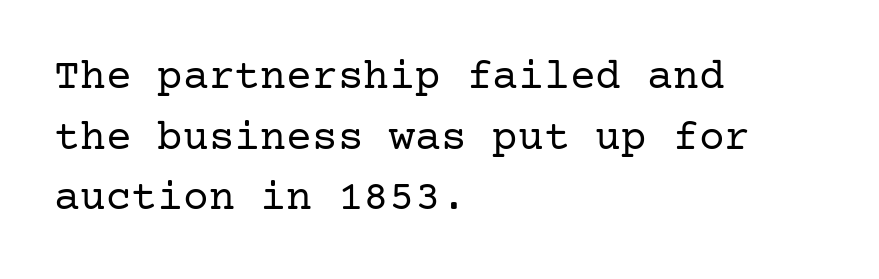
The image shows 43 px regular-weight serif type, upright; set left-aligned, normal line spacing (1.41x), normal letter spacing, not underlined; low stroke contrast and a medium x-height.
